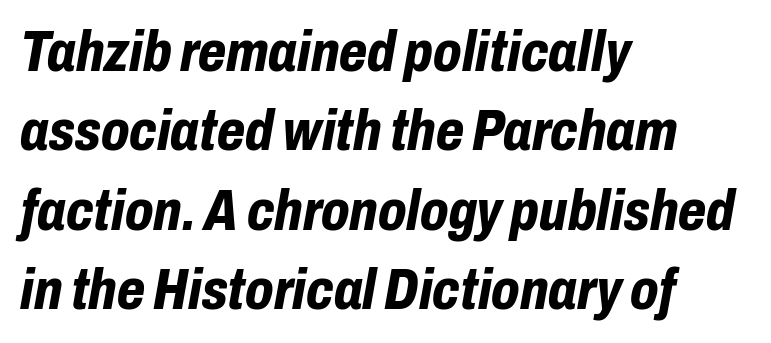
Is the letter spacing exaggerated? No — it looks like the ordinary default. The rendering applies a slant to the glyphs. How would I describe the line gaps? Plain and ordinary. All the whitespace from short lines collects on the right.
